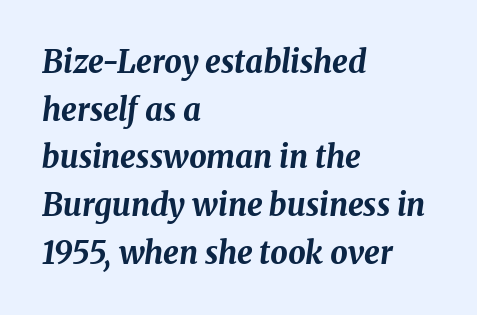
Reading down the column, the eye jumps a familiar distance to each next line. These words are printed bold, with thick strokes throughout. The face used here is proportionally spaced, like ordinary book or web type. This rendering features lettering with no underline. Here the glyphs are tracked normally, forming tight word shapes.
